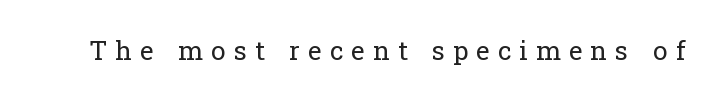
Q: Is the text bold? A: No.
Q: Is the text italic (slanted)? A: No, it is upright.
Q: Is the text underlined? A: No.
Q: Is the spacing between letters normal or unusually wide? A: Unusually wide.
